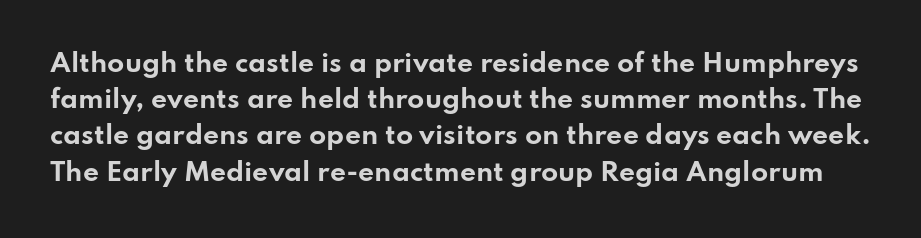
{"italic": "no", "bold": "yes", "underline": "no", "line_spacing": "normal", "line_spacing_ratio": 1.45, "letter_spacing": "normal", "letter_spacing_em": 0.0, "glyph_px": 25}
